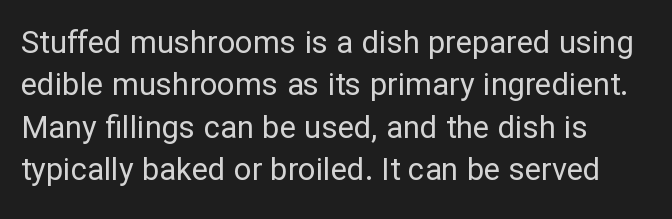
Nope, no serifs anywhere on these letters. Notice how descenders clear the ascenders below comfortably — that's standard leading. Letters have the restrained weight of plain body copy at most. Just letters on the line, the space beneath them empty.
